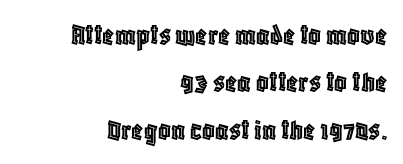
Characters remain perfectly vertical along every line. Do the characters align in a grid? No, the font is proportional. Typeset ragged left — the right edge is the straight one. Quick note: underline off.
